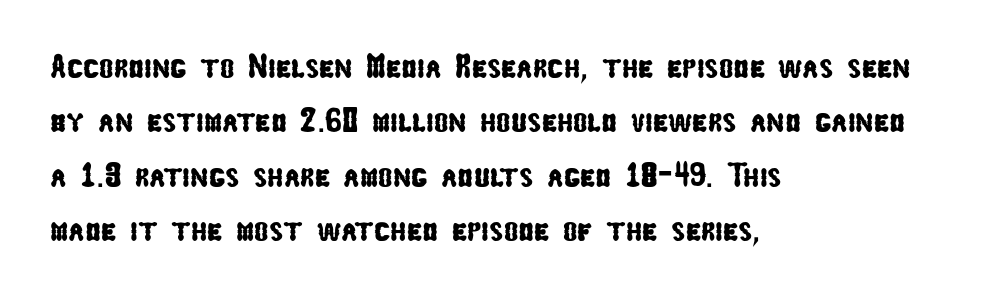
Note the varied advance widths — an 'i' is clearly narrower than an 'm'. Leading: standard. Casual observation: everything's shoved over to the left. No feet cap the strokes, marking this as sans-serif type. Check under the words: just untouched page. The horizontal fit of the characters is conventional and even.
